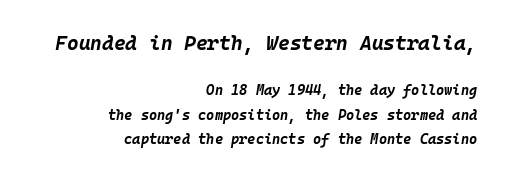
How are the letters spaced? Ordinarily, with no added tracking. The more generous point size was reserved for the upper chunk. If you drew a line through each stem, it would be angled. Underline: absent. If you drew a ruler down the right edge, every line would touch it.
